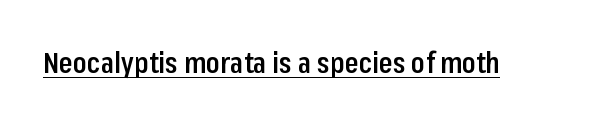
Q: Is the text bold? A: Semi-bold.
Q: Is the text italic (slanted)? A: No, it is upright.
Q: Is the typeface a serif or a sans-serif typeface? A: Sans-serif.
Q: Is the text underlined? A: Yes.
Q: Is the spacing between letters normal or unusually wide? A: Normal.
Q: Width (condensed, normal, or wide)? A: Condensed.
Q: Stroke contrast? A: Low.
Q: x-height? A: Medium.
Q: Monospaced? A: No.
